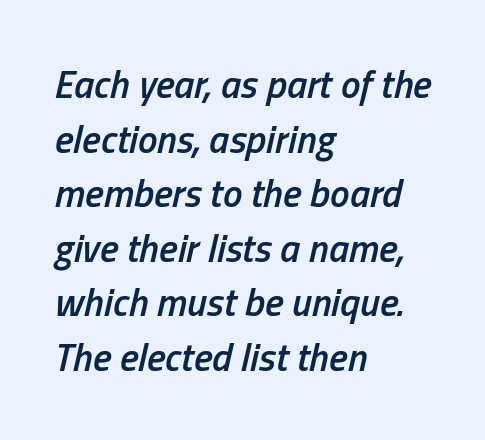
A semibold gives these letters moderate extra thickness, short of bold. This sample uses plain, unmodified letter spacing. A typesetter would call this proportional, since set widths differ per character. These lines stack with their left ends in a neat column.
